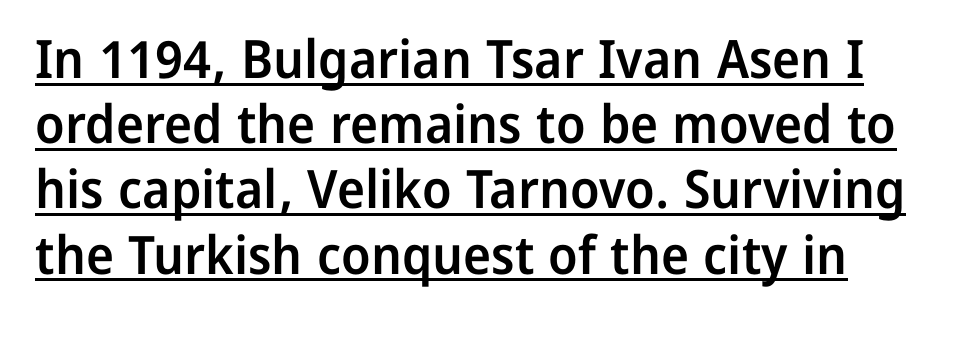
Q: Is the text bold? A: Semi-bold.
Q: Is the text italic (slanted)? A: No, it is upright.
Q: Is the typeface a serif or a sans-serif typeface? A: Sans-serif.
Q: Is the text underlined? A: Yes.
Q: Is the spacing between letters normal or unusually wide? A: Normal.
Q: Width (condensed, normal, or wide)? A: Normal.
Q: Stroke contrast? A: Low.
Q: x-height? A: Medium.
Q: Monospaced? A: No.
